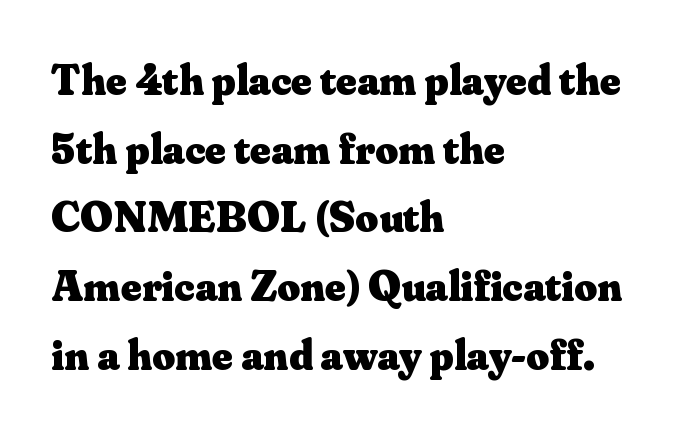
Q: Is the text bold? A: Yes.
Q: Is the text italic (slanted)? A: No, it is upright.
Q: Is the typeface a serif or a sans-serif typeface? A: Serif.
Q: Is the text underlined? A: No.
Q: How is the paragraph aligned? A: Left-aligned.
Q: Is the spacing between letters normal or unusually wide? A: Normal.
Q: Is the spacing between lines tight, normal or loose? A: Normal.
Q: Width (condensed, normal, or wide)? A: Normal.
Q: Stroke contrast? A: Medium.
Q: x-height? A: Small.
Q: Monospaced? A: No.
